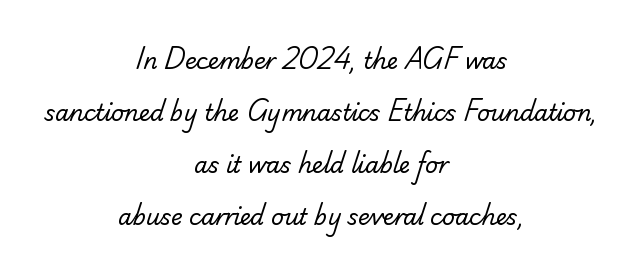
Q: Is the text bold? A: No.
Q: Is the text underlined? A: No.
Q: How is the paragraph aligned? A: Centered.
Q: Is the spacing between letters normal or unusually wide? A: Normal.
Q: Is the spacing between lines tight, normal or loose? A: Loose.
